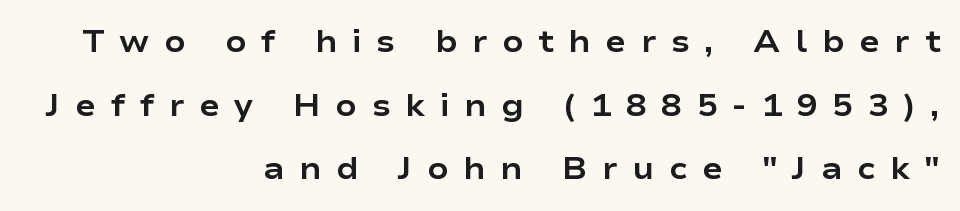
The image shows 31 px bold, wide sans-serif type, upright; set right-aligned, loose line spacing (2.05x), unusually wide letter spacing (+0.47 em), not underlined; low stroke contrast and a medium x-height.
